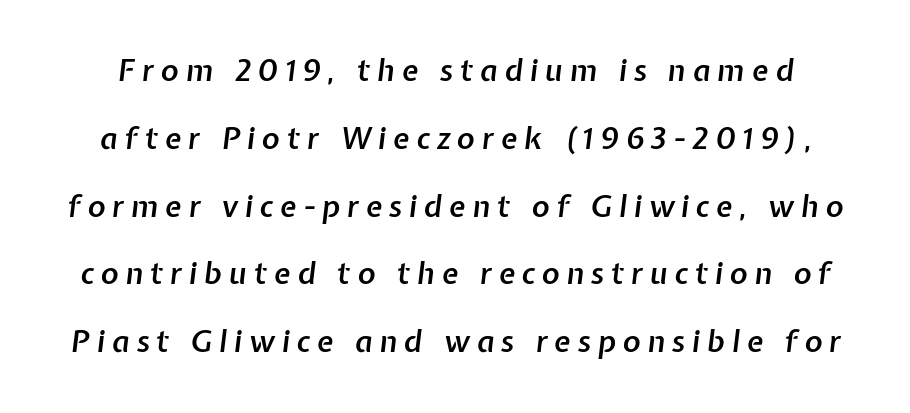
Plain, unruled lines of type. You could not count columns in this text — the font is proportionally spaced. An italicized treatment has been applied to the whole sample. Line spacing here is loose.
